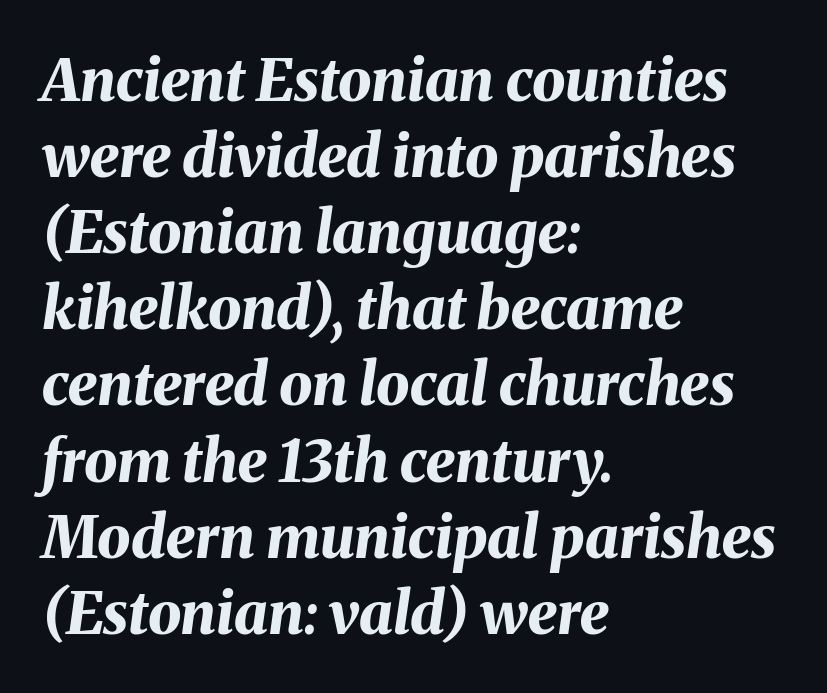
{"italic": "yes", "lean": "right", "slant_degrees": 8, "bold": "yes", "weight": "bold", "width": "normal", "stroke_contrast": "medium", "x_height": "medium", "monospaced": "no", "underline": "no", "align": "left", "line_spacing": "normal", "line_spacing_ratio": 1.29, "letter_spacing": "normal", "letter_spacing_em": 0.0, "glyph_px": 59}
